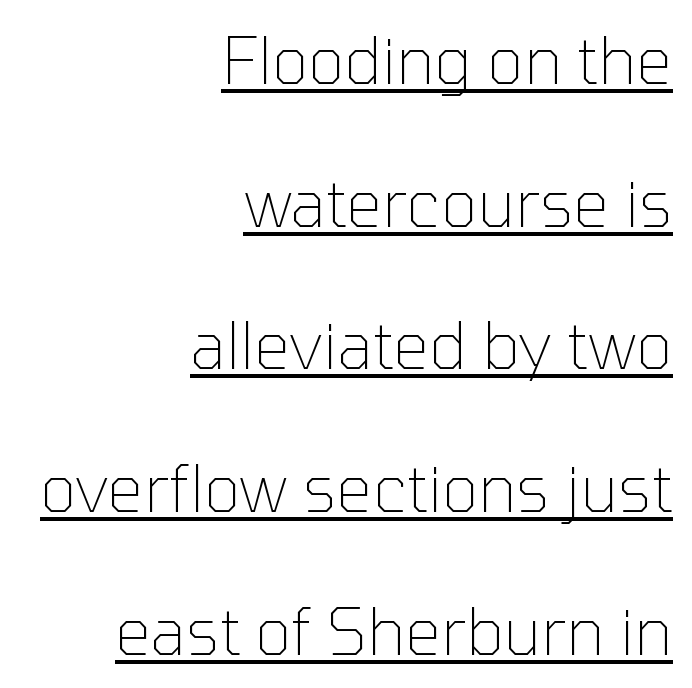
{"serif": "no", "italic": "no", "bold": "no", "weight": "thin", "width": "normal", "stroke_contrast": "low", "x_height": "medium", "monospaced": "no", "underline": "yes", "align": "right", "line_spacing": "loose", "line_spacing_ratio": 2.23, "letter_spacing": "normal", "letter_spacing_em": 0.0, "glyph_px": 64}
